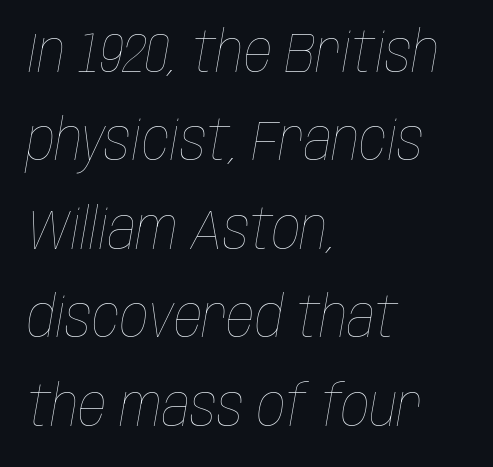
{"italic": "yes", "lean": "right", "slant_degrees": 10, "bold": "no", "weight": "thin", "width": "condensed", "stroke_contrast": "low", "x_height": "large", "monospaced": "no", "underline": "no", "align": "left", "line_spacing": "normal", "line_spacing_ratio": 1.58, "letter_spacing": "normal", "letter_spacing_em": 0.0, "glyph_px": 56}
